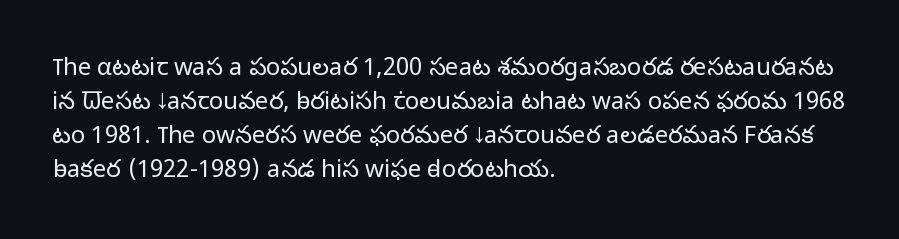
Decoration check: the copy has no underline. Teacher's note: observe the even left margin — that is flush-left alignment. Interline gaps are of average width in this sample. No chunkiness to these letters — they're not bold. These lines were composed using upright roman letters.
